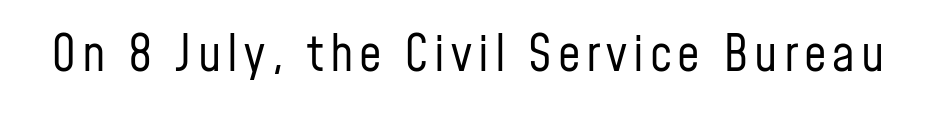
{"serif": "no", "italic": "no", "bold": "no", "weight": "regular", "width": "condensed", "stroke_contrast": "low", "x_height": "medium", "monospaced": "no", "underline": "no", "glyph_px": 50}
